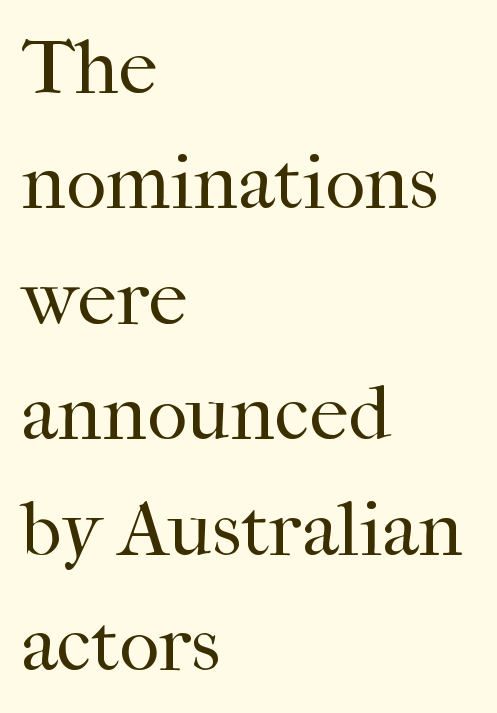
The image shows 78 px regular-weight serif type, upright; set left-aligned, normal line spacing (1.48x), normal letter spacing, not underlined; high stroke contrast and a medium x-height.
